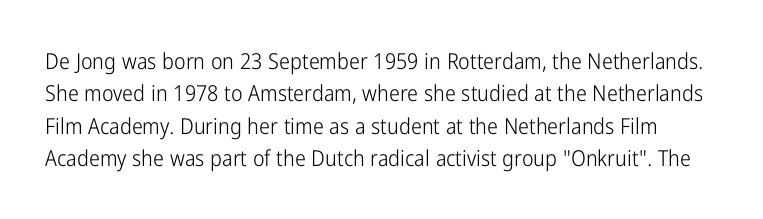
Q: Is the text bold? A: No.
Q: Is the text italic (slanted)? A: No, it is upright.
Q: Is the text underlined? A: No.
Q: Is the spacing between letters normal or unusually wide? A: Normal.
Q: Is the spacing between lines tight, normal or loose? A: Normal.
